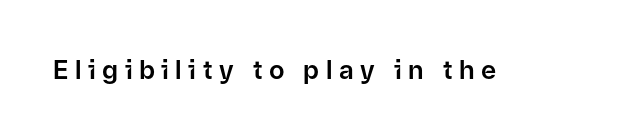
{"italic": "no", "underline": "no", "letter_spacing": "wide", "letter_spacing_em": 0.25, "glyph_px": 26}
